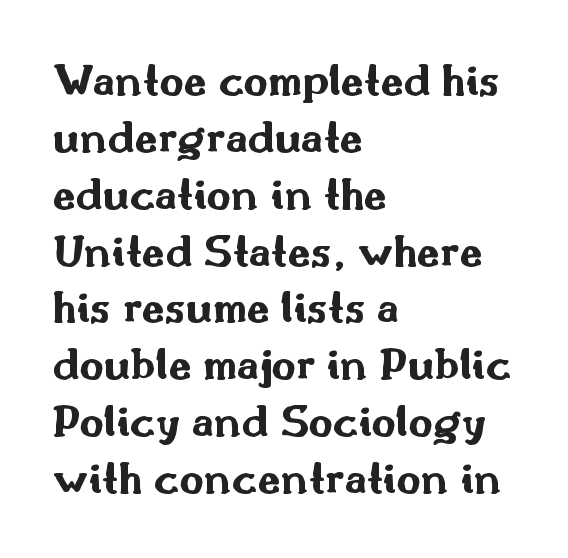
Q: Is the text bold? A: Yes.
Q: Is the text italic (slanted)? A: No, it is upright.
Q: Is the typeface a serif or a sans-serif typeface? A: Sans-serif.
Q: Is the text underlined? A: No.
Q: How is the paragraph aligned? A: Left-aligned.
Q: Is the spacing between letters normal or unusually wide? A: Normal.
Q: Width (condensed, normal, or wide)? A: Wide.
Q: Stroke contrast? A: Medium.
Q: x-height? A: Small.
Q: Monospaced? A: No.
